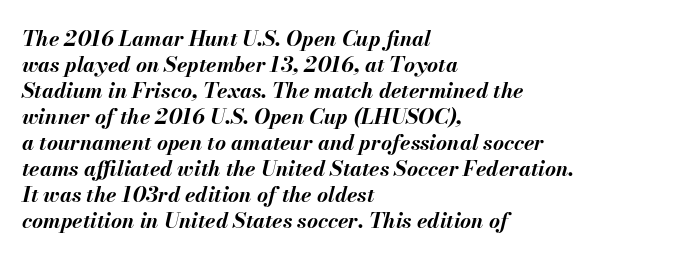
Notice how the passage keeps a crisp vertical edge on the left only. A bare baseline throughout the passage. Caption: standard tracking, unaltered. Heavy-handed strokes throughout: this text is bold. Posture: slanted.
